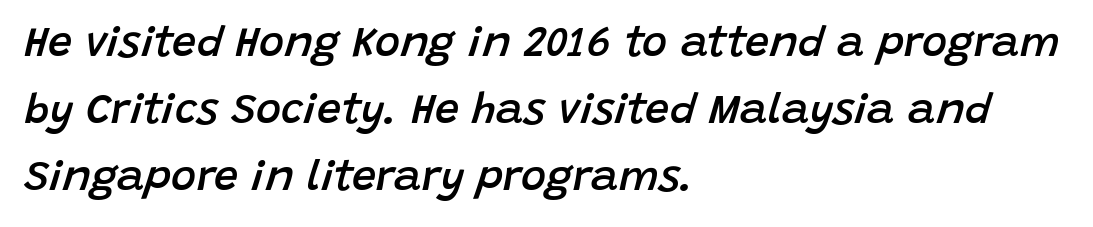
The image shows 43 px semibold type, italic (leaning right); set left-aligned, normal line spacing (1.56x), normal letter spacing, not underlined; low stroke contrast and a large x-height.
